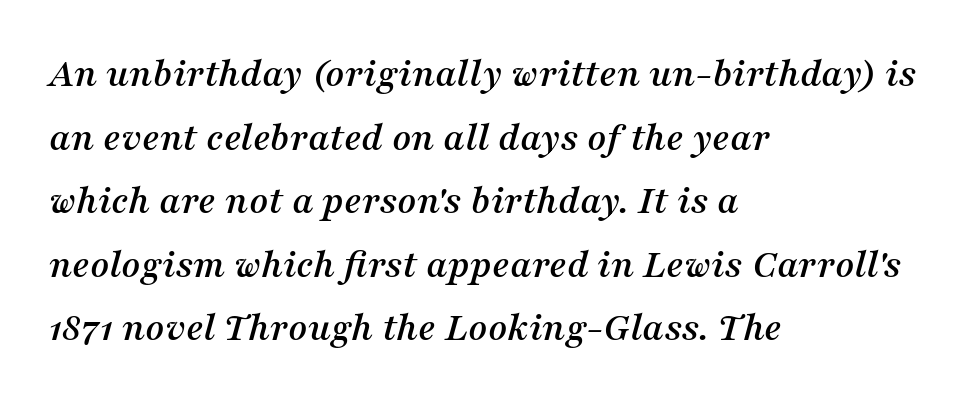
The image shows 41 px serif type, italic (leaning right); set left-aligned, normal line spacing (1.55x), normal letter spacing, not underlined; medium stroke contrast and a medium x-height.
